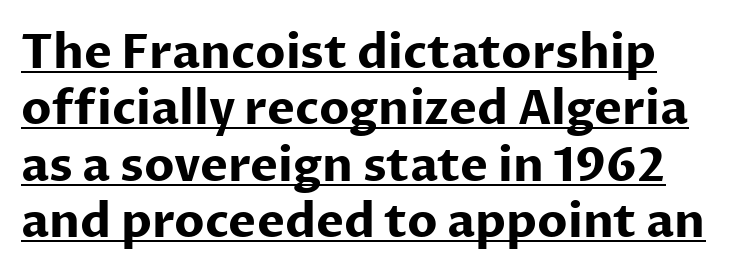
Typographically, this falls in the sans-serif category. Ascenders rise straight up at ninety degrees. A continuous stroke trails under the words, as in a hyperlink. Tracking here is standard; glyphs follow each other at the usual distance.
